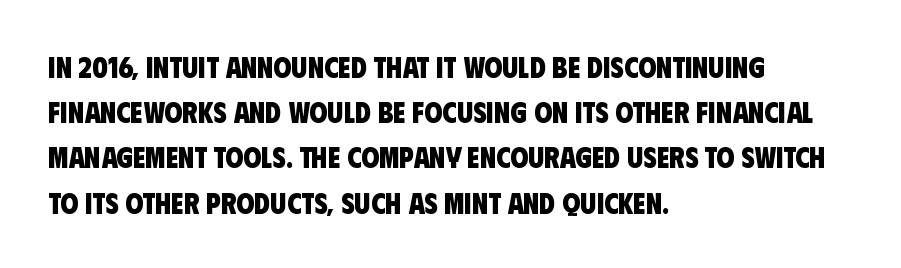
{"serif": "no", "bold": "yes", "weight": "heavy", "width": "condensed", "stroke_contrast": "low", "x_height": "large", "monospaced": "no", "underline": "no", "align": "left", "line_spacing": "normal", "line_spacing_ratio": 1.56, "letter_spacing": "normal", "letter_spacing_em": 0.0, "glyph_px": 29}
